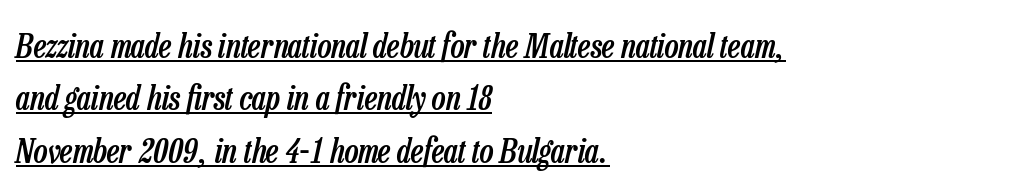
{"italic": "yes", "lean": "right", "slant_degrees": 13, "bold": "semi", "weight": "semibold", "width": "condensed", "stroke_contrast": "low", "x_height": "medium", "monospaced": "no", "underline": "yes", "align": "left", "line_spacing": "normal", "line_spacing_ratio": 1.59, "letter_spacing": "normal", "letter_spacing_em": 0.0, "glyph_px": 33}
